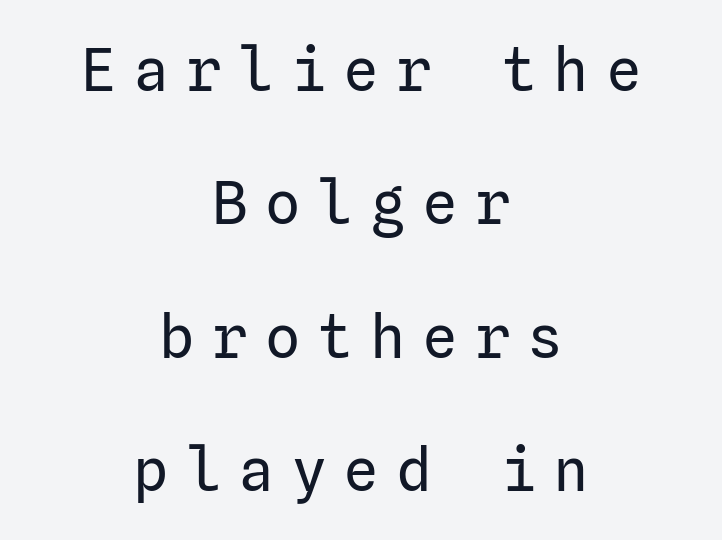
{"serif": "no", "italic": "no", "bold": "no", "weight": "regular", "width": "normal", "stroke_contrast": "low", "x_height": "medium", "underline": "no", "align": "center", "line_spacing": "loose", "line_spacing_ratio": 2.26, "letter_spacing": "wide", "letter_spacing_em": 0.29, "glyph_px": 59}
